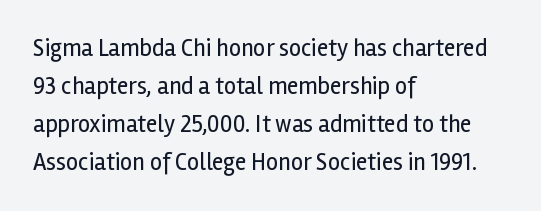
The image shows 24 px text type, upright; set left-aligned, normal line spacing (1.58x), normal letter spacing, not underlined.
